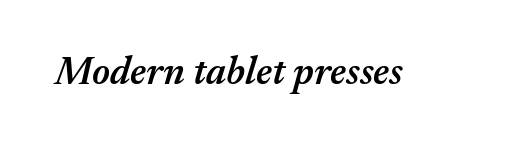
The face used here has a pronounced slope to its letters. There is no visible air inserted between adjacent glyphs. You could not count columns in this text — the font is proportionally spaced. The glyphs are unaccompanied by any horizontal stroke below them.
